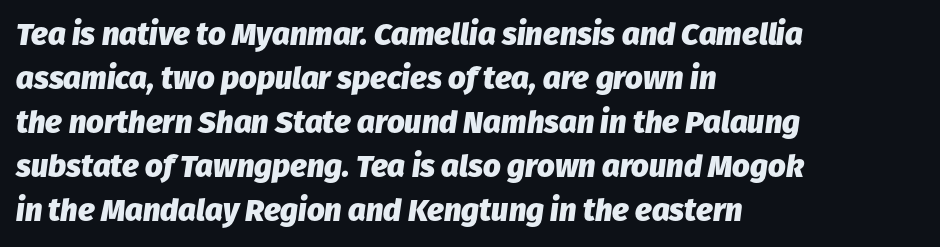
Horizontal bands of white between lines are of average thickness. These lines are rendered in a variable-pitch font. The letters are slanted; this is an italic face. This rendering uses left alignment, leaving the right contour irregular.
